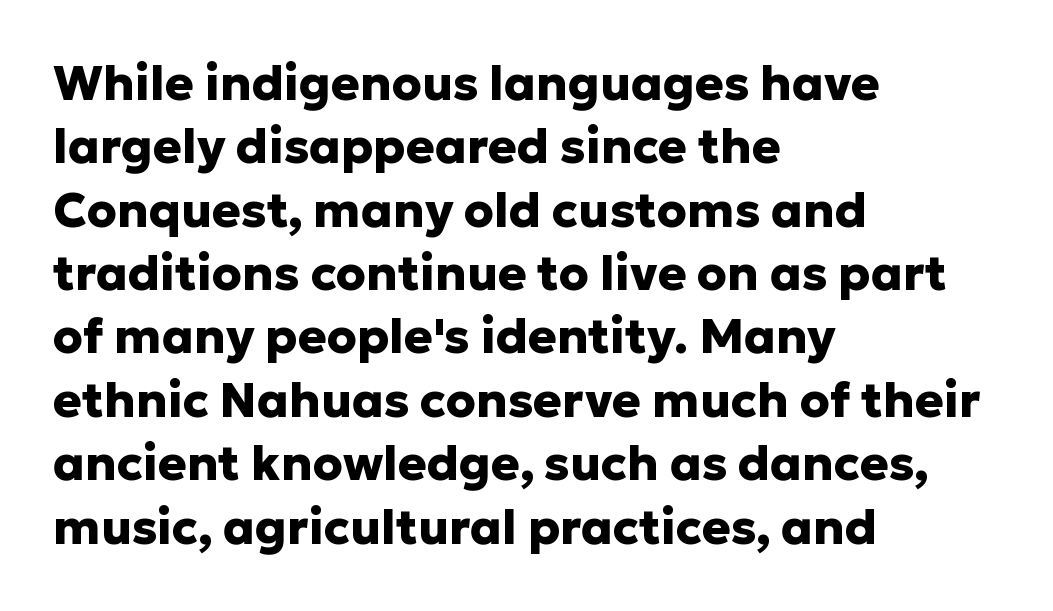
Between one letter and the next there's only the usual sliver of space. The ragged edge is on the right, which tells us the setting is flush left. Is this a fixed-width face? No — the glyphs have proportional, varying widths. Baseline-to-baseline distance is the conventional proportion of letter height. Honestly, there is no underline to notice here at all. Heft: maximum for text — a bold.
